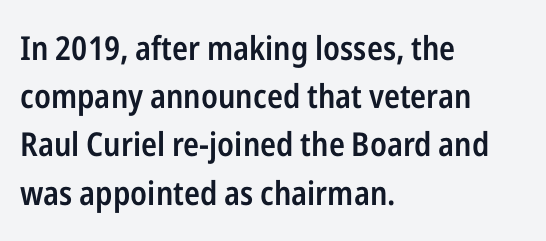
The type family on display is of the sans-serif kind. These lines keep a tight, regular rhythm from letter to letter. The rendering uses natural spacing where letterforms have individual widths. These lines are set flush left with a ragged right edge. The glyphs have the mass of a demibold cut, below bold.
